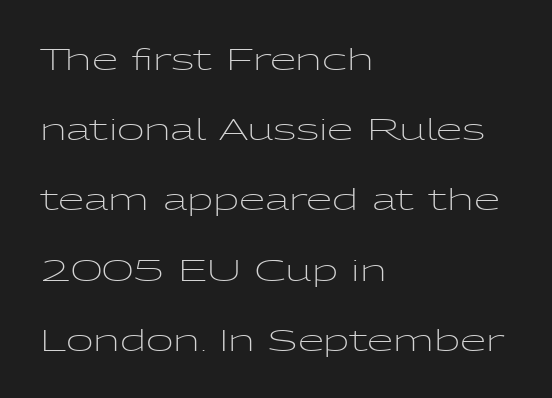
{"serif": "no", "italic": "no", "bold": "no", "weight": "light", "width": "wide", "stroke_contrast": "low", "x_height": "medium", "monospaced": "no", "underline": "no", "align": "left", "line_spacing": "loose", "line_spacing_ratio": 2.34, "letter_spacing": "normal", "letter_spacing_em": 0.0, "glyph_px": 30}
